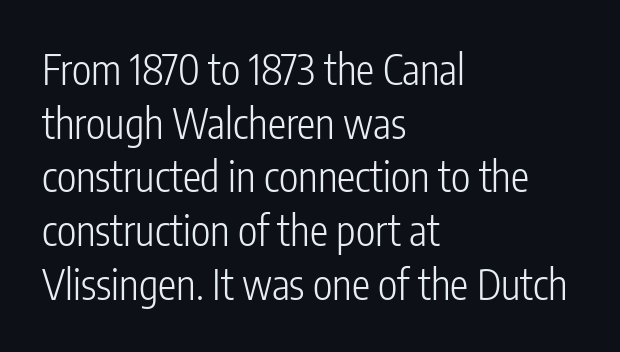
{"serif": "no", "italic": "no", "bold": "no", "weight": "light", "width": "condensed", "stroke_contrast": "low", "x_height": "medium", "monospaced": "no", "underline": "no", "align": "left", "line_spacing": "normal", "line_spacing_ratio": 1.31, "letter_spacing": "normal", "letter_spacing_em": 0.0, "glyph_px": 41}
